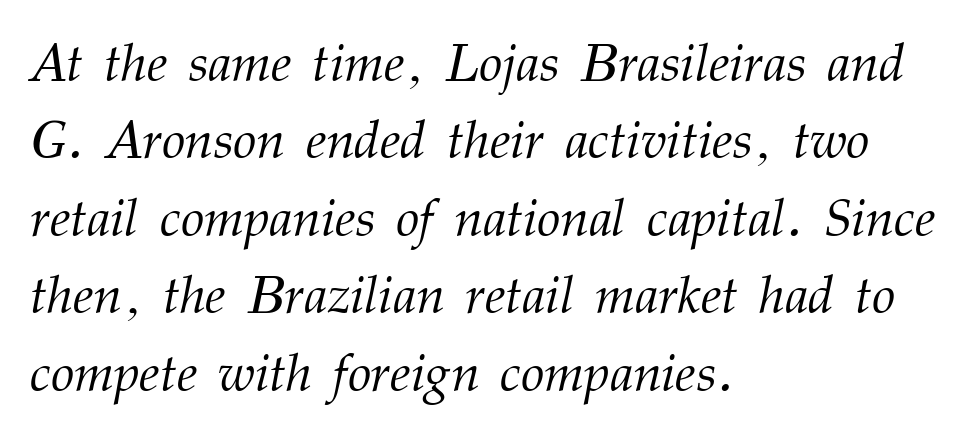
The image shows 53 px light serif type, italic (leaning right); set left-aligned, normal line spacing (1.46x), normal letter spacing, not underlined; medium stroke contrast and a medium x-height.
